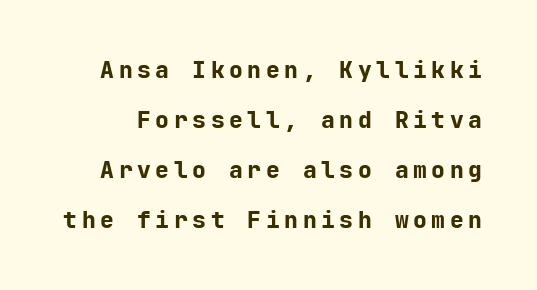
{"italic": "no", "bold": "yes", "underline": "no", "line_spacing": "loose", "line_spacing_ratio": 2.17, "letter_spacing": "wide", "letter_spacing_em": 0.2, "glyph_px": 23}
